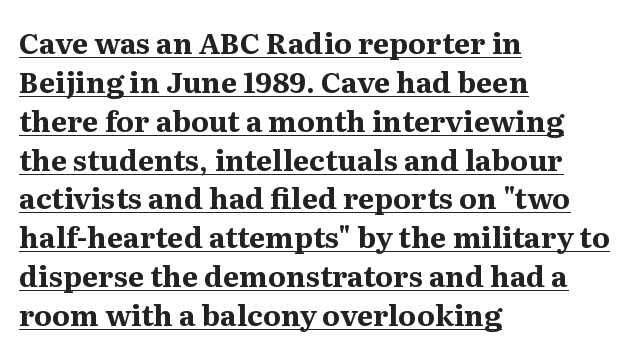
{"serif": "yes", "italic": "no", "bold": "yes", "weight": "bold", "width": "normal", "stroke_contrast": "medium", "x_height": "medium", "monospaced": "no", "underline": "yes", "align": "left", "line_spacing": "normal", "line_spacing_ratio": 1.34, "letter_spacing": "normal", "letter_spacing_em": 0.0, "glyph_px": 29}
